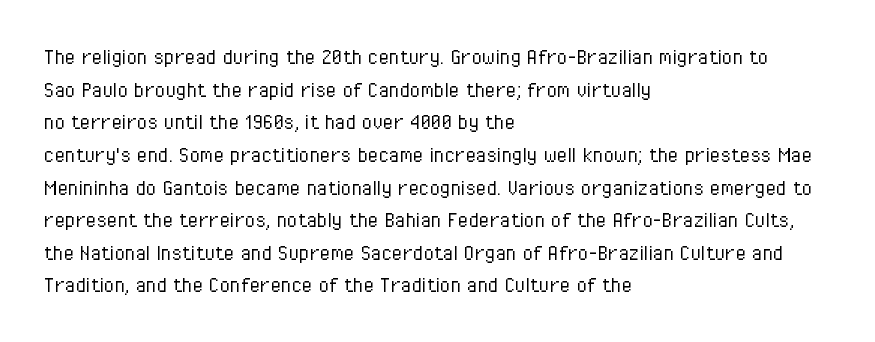
The image shows 24 px text type, upright; set left-aligned, normal line spacing (1.36x), normal letter spacing, not underlined.
